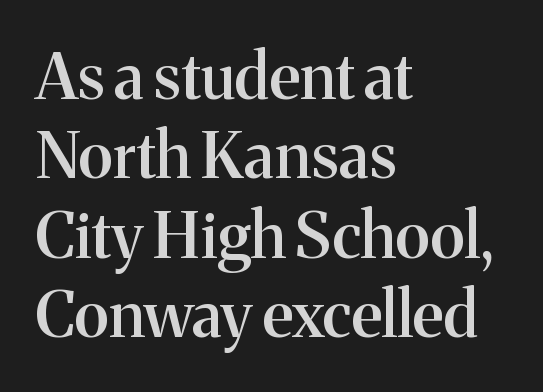
{"serif": "yes", "italic": "no", "bold": "semi", "weight": "semibold", "width": "normal", "stroke_contrast": "medium", "x_height": "medium", "monospaced": "no", "underline": "no", "align": "left", "line_spacing_ratio": 1.24, "letter_spacing": "normal", "letter_spacing_em": 0.0, "glyph_px": 64}
